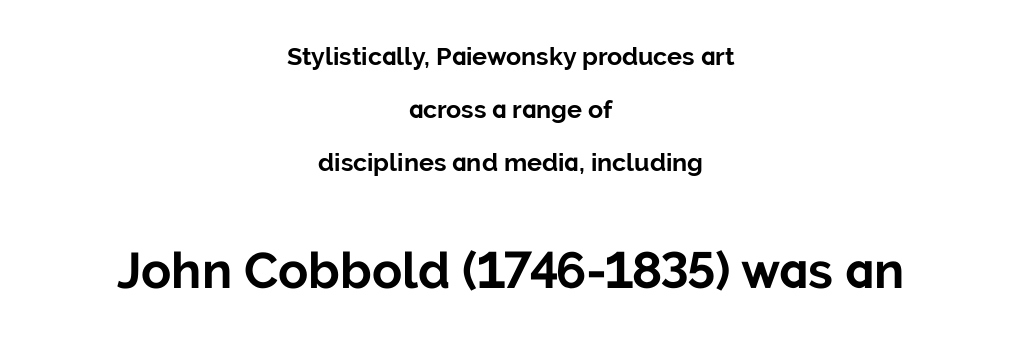
{"serif": "no", "italic": "no", "bold": "yes", "weight": "bold", "width": "normal", "stroke_contrast": "low", "x_height": "medium", "monospaced": "no", "underline": "no", "align": "center", "line_spacing": "loose", "line_spacing_ratio": 2.13, "letter_spacing": "normal", "letter_spacing_em": 0.0, "larger_block": "second", "size_ratio": 2.0, "glyph_px": 50}
